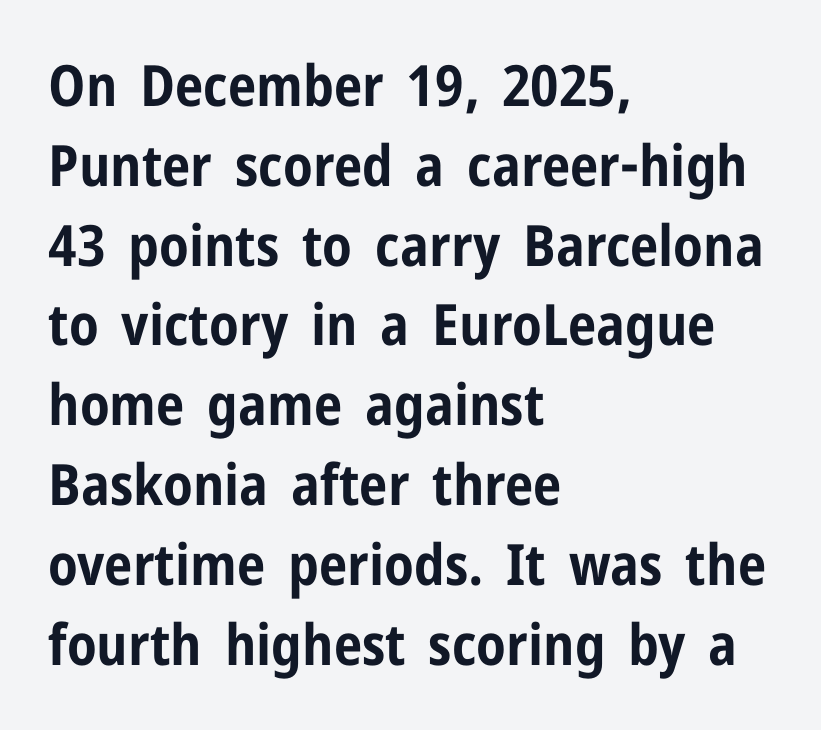
The compositor pushed each line to the left boundary. The strip under each line holds only bare page. In terms of letterspacing, this is plain default setting. What weight is shown? A full bold with thick strokes. Upright lettering throughout.
